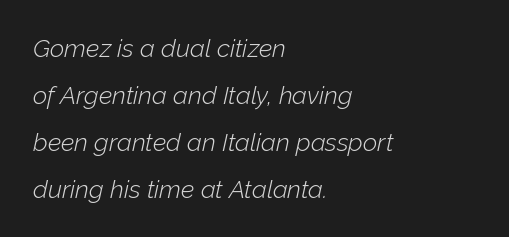
Q: Is the text bold? A: No.
Q: Is the text italic (slanted)? A: Yes, it leans right by about 12 degrees.
Q: Is the text underlined? A: No.
Q: How is the paragraph aligned? A: Left-aligned.
Q: Is the spacing between letters normal or unusually wide? A: Normal.
